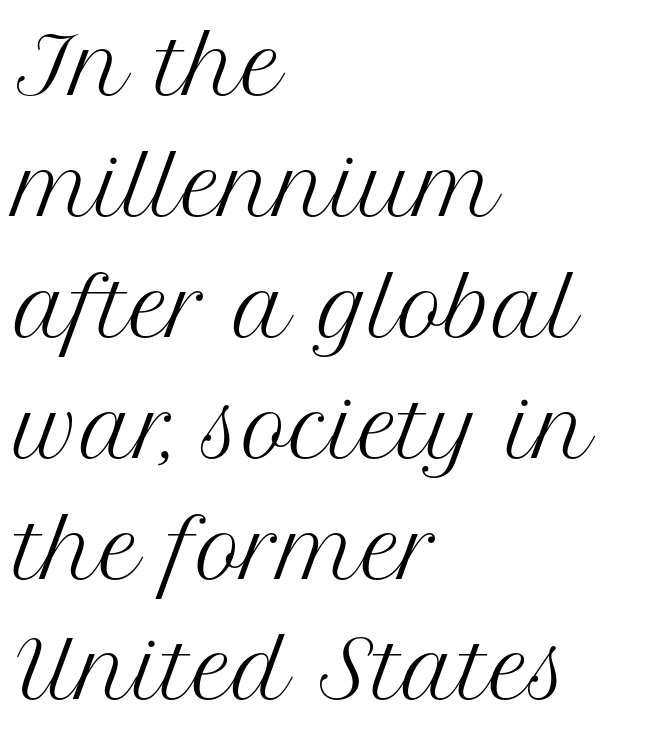
Glance below the letters and you will spot only blank space. Is this a fixed-width face? No — the glyphs have proportional, varying widths. One-word summary of the alignment: left. You can tell from the footed stems that serif type was used. The designer left line spacing at the default.
